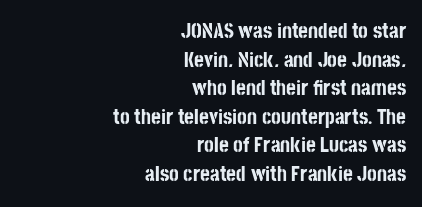
These lines sit exactly where default settings would place them. Tracking value appears to be zero — textbook default spacing. Bare-footed words on every line. A flush-right, rag-left setting is used for this passage.
